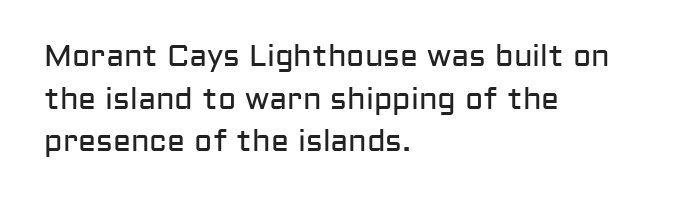
The specimen reads as upright at a glance. Inter-character spacing is left at the font's built-in metrics. The passage shown stacks its lines at a standard gap. The type family on display is of the sans-serif kind.
